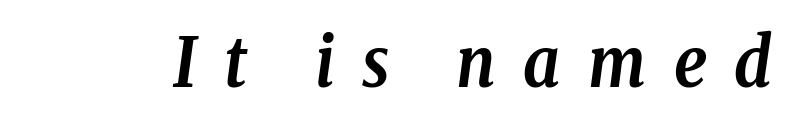
Slant detected: the letters are inclined. Here the designer chose a conventional face with non-uniform glyph widths. Any mark beneath the type? The region is blank. The text was rendered using a seriffed face with decorative stroke endings. Plenty of ink on the page — the face is bold.
